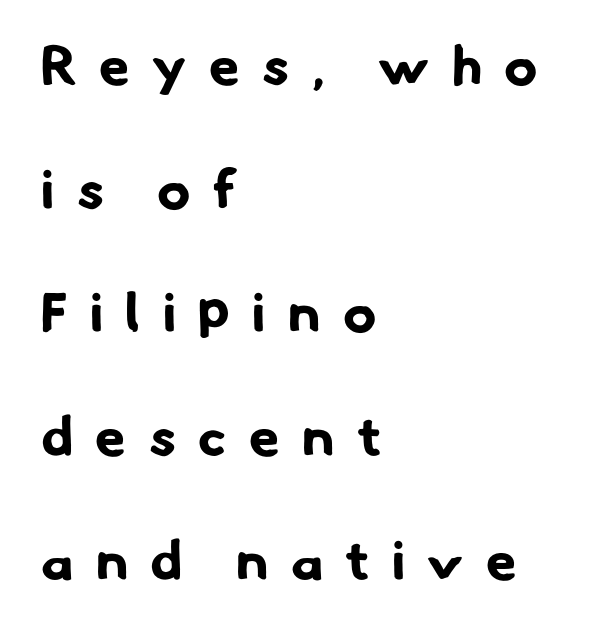
The rendering uses natural spacing where letterforms have individual widths. I'd describe the lettering as bold — thick and assertive. No word sits above an underline. A typesetter would call this leading open, well beyond the default. The typesetter chose a ragged-right arrangement here. Tracking here is generous; glyphs stand well apart from one another.
